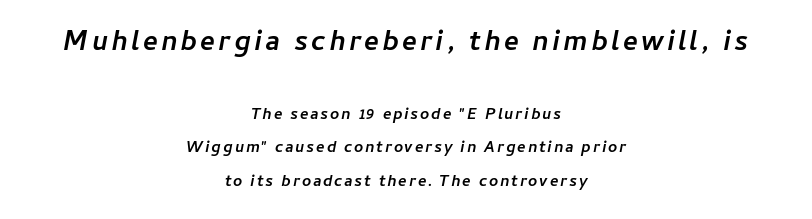
Q: Is the text bold? A: Yes.
Q: Is the text italic (slanted)? A: Yes, it leans right by about 11 degrees.
Q: Is the text underlined? A: No.
Q: How is the paragraph aligned? A: Centered.
Q: Is the spacing between lines tight, normal or loose? A: Loose.
Q: Which block of text is set in a larger size, the first (top) or the second (bottom)? A: The first (top) one.
Q: Width (condensed, normal, or wide)? A: Normal.
Q: Stroke contrast? A: Low.
Q: x-height? A: Medium.
Q: Monospaced? A: No.
